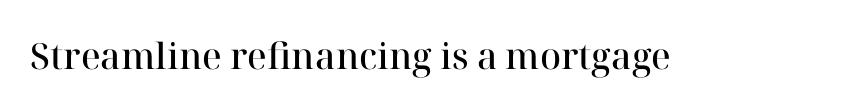
Q: Is the text bold? A: Semi-bold.
Q: Is the text italic (slanted)? A: No, it is upright.
Q: Is the typeface a serif or a sans-serif typeface? A: Serif.
Q: Is the text underlined? A: No.
Q: Is the spacing between letters normal or unusually wide? A: Normal.
Q: Width (condensed, normal, or wide)? A: Normal.
Q: Stroke contrast? A: High.
Q: x-height? A: Medium.
Q: Monospaced? A: No.
